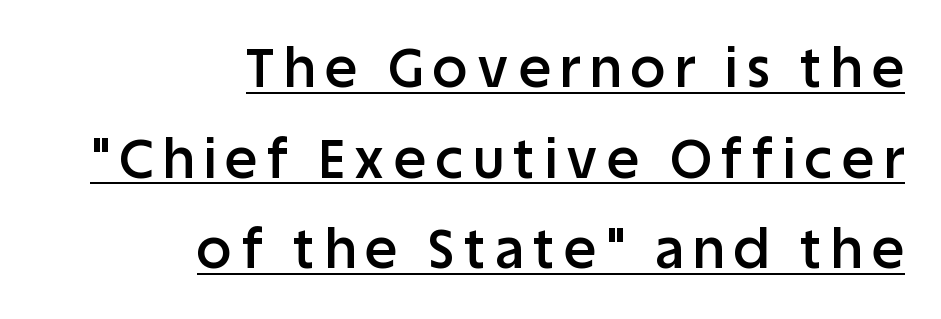
The image shows 54 px semibold sans-serif type, upright; set right-aligned, normal line spacing (1.68x), underlined; low stroke contrast and a large x-height.
